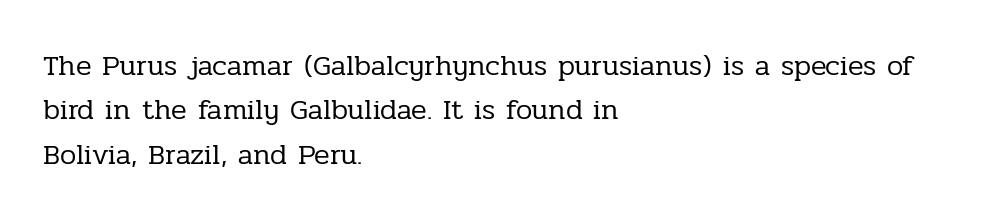
Descenders hang freely into open space. Inter-character spacing is left at the font's built-in metrics. This sample is left-justified, so line endings fall wherever the words run out. How would I describe the line gaps? Plain and ordinary. The type family on display is of the serif kind.
